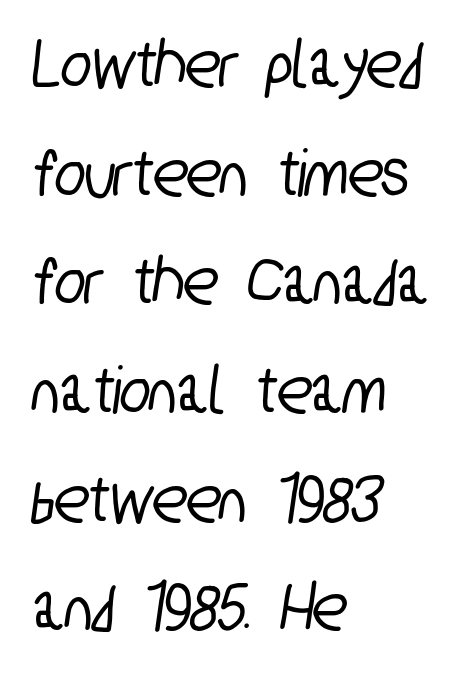
The image shows 71 px condensed sans-serif type; set left-aligned, normal line spacing (1.53x), normal letter spacing, not underlined; low stroke contrast and a medium x-height.
